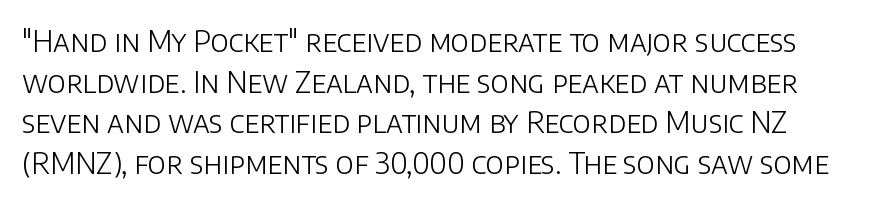
The image shows 29 px light sans-serif type, upright; set normal line spacing (1.4x), normal letter spacing, not underlined; low stroke contrast and a large x-height.
